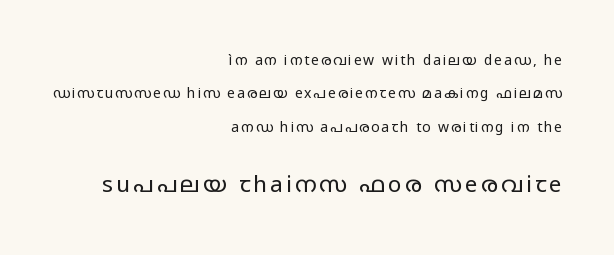
In CSS terms this would be text-align: right. Widely set lines give the paragraph a tall, airy silhouette. Check under the words: just untouched page. No italicization has been applied; the sample stays upright. The designer gave the closing block more size than the opening block. A light-to-regular cut is what we see here.
